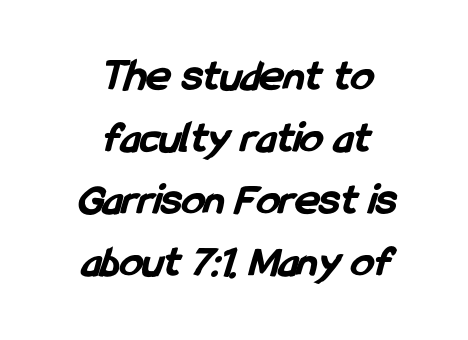
{"serif": "no", "bold": "yes", "weight": "bold", "width": "condensed", "stroke_contrast": "low", "x_height": "medium", "monospaced": "no", "underline": "no", "align": "center", "line_spacing": "normal", "line_spacing_ratio": 1.35, "letter_spacing": "normal", "letter_spacing_em": 0.0, "glyph_px": 46}
